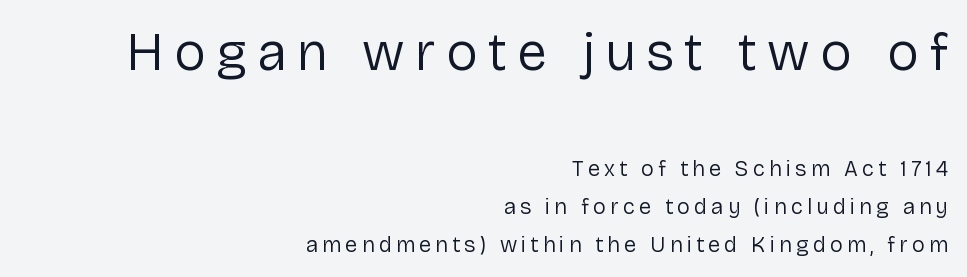
Typeset ragged left — the right edge is the straight one. You can tell from the bare stems that sans-serif type was used. The weight tops out at a normal text grade. Descender tails drop into unmarked territory.
